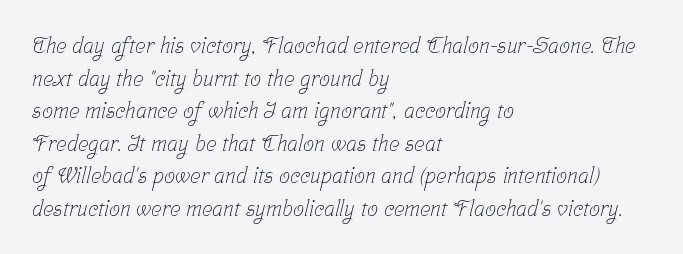
{"bold": "no", "underline": "no", "align": "left", "line_spacing": "normal", "line_spacing_ratio": 1.48, "letter_spacing": "normal", "letter_spacing_em": 0.0, "glyph_px": 22}
